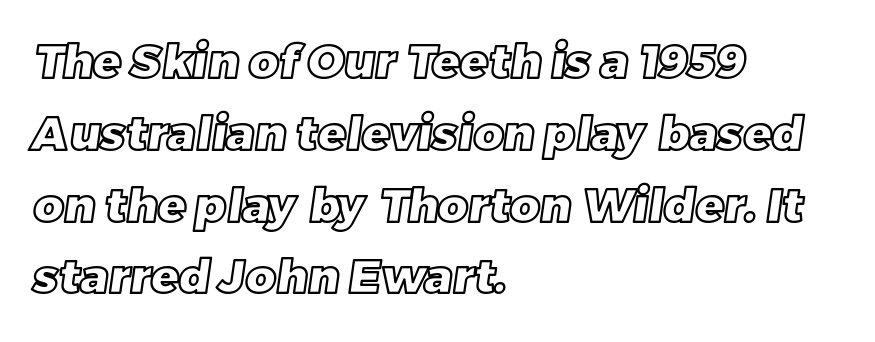
Teacher's note: observe the even left margin — that is flush-left alignment. The rendering uses natural spacing where letterforms have individual widths. The leading is moderate, giving the passage an even texture. The face used here is rendered with its standard letterfit.
